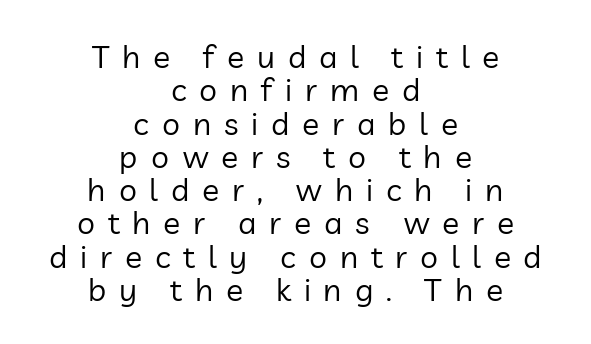
{"serif": "no", "italic": "no", "bold": "no", "weight": "regular", "width": "normal", "stroke_contrast": "low", "x_height": "medium", "monospaced": "no", "underline": "no", "align": "center", "line_spacing": "tight", "line_spacing_ratio": 1.04, "letter_spacing": "wide", "letter_spacing_em": 0.4, "glyph_px": 32}
